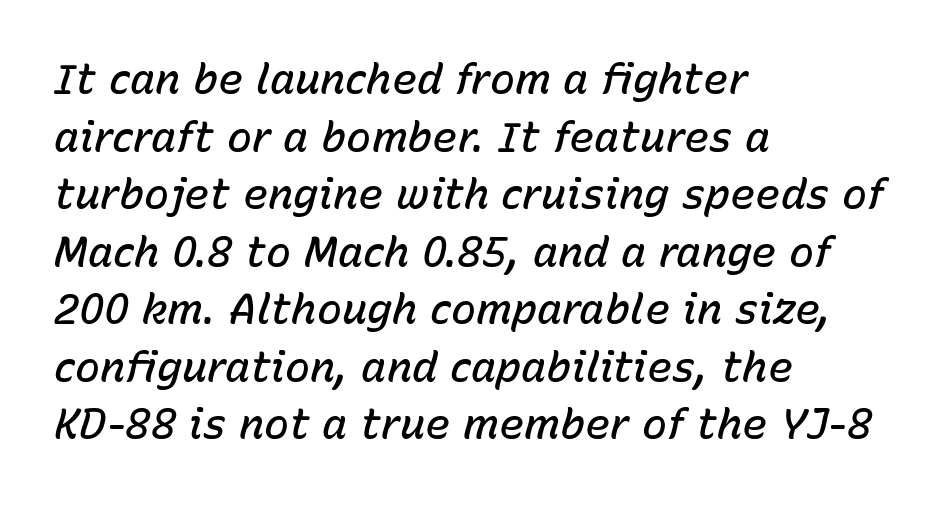
{"italic": "yes", "lean": "right", "slant_degrees": 15, "bold": "semi", "weight": "semibold", "width": "normal", "stroke_contrast": "low", "x_height": "medium", "monospaced": "no", "underline": "no", "align": "left", "line_spacing": "normal", "line_spacing_ratio": 1.37, "letter_spacing": "normal", "letter_spacing_em": 0.0, "glyph_px": 42}
